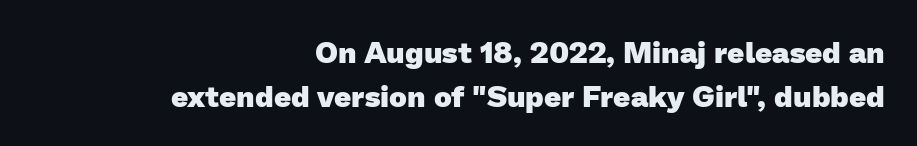
Q: Is the text bold? A: Yes.
Q: Is the typeface a serif or a sans-serif typeface? A: Sans-serif.
Q: Is the text underlined? A: No.
Q: How is the paragraph aligned? A: Right-aligned.
Q: Is the spacing between letters normal or unusually wide? A: Normal.
Q: Is the spacing between lines tight, normal or loose? A: Normal.
Q: Width (condensed, normal, or wide)? A: Normal.
Q: Stroke contrast? A: Low.
Q: x-height? A: Medium.
Q: Monospaced? A: No.
